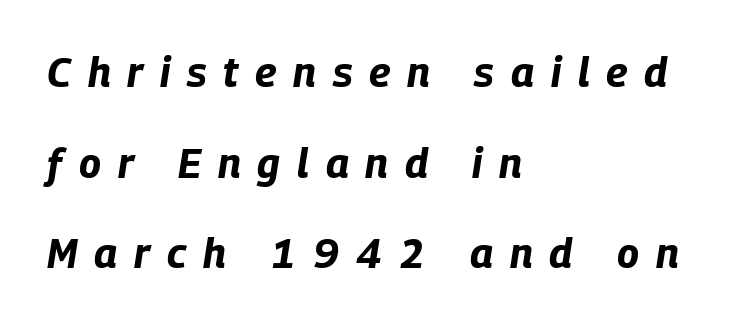
There is plenty of visible air inserted between adjacent glyphs. Is this a fixed-width face? No — the glyphs have proportional, varying widths. Horizontally, the lines are justified to the leading edge only. This block would shrink considerably if given ordinary leading; it's expanded now.
